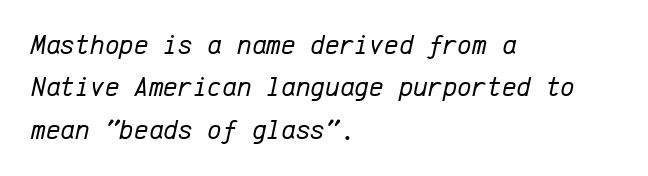
Compared with typical paragraphs, the rows here are spaced about the same. Horizontally, the lines are justified to the leading edge only. Anything drawn beneath the words? Only blank space. The typesetting does not lean heavy: it is not bold. Is the letter spacing exaggerated? No — it looks like the ordinary default. A typesetter would mark this as italic.
